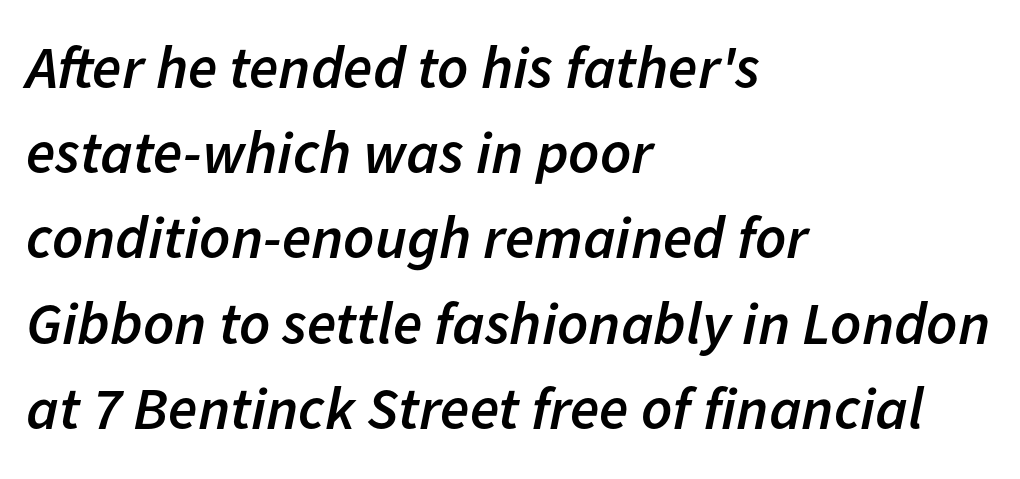
The image shows 60 px semibold type, italic (leaning right); set left-aligned, normal line spacing (1.42x), normal letter spacing, not underlined; low stroke contrast and a medium x-height.
